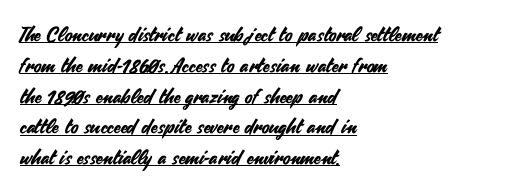
Line beginnings align vertically; line endings do not. Has an underline been added? It has. The designer left line spacing at the default. Nothing unusual about the tracking: characters are spaced as the font intends.
